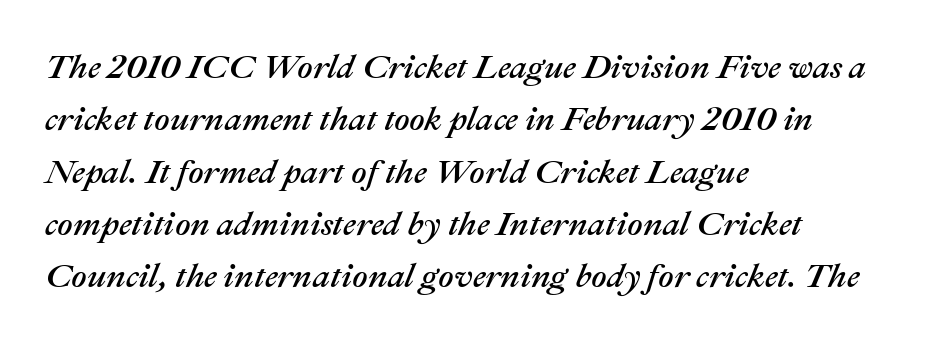
Q: Is the text italic (slanted)? A: Yes, it leans right by about 22 degrees.
Q: Is the text underlined? A: No.
Q: How is the paragraph aligned? A: Left-aligned.
Q: Is the spacing between letters normal or unusually wide? A: Normal.
Q: Is the spacing between lines tight, normal or loose? A: Normal.
Q: Width (condensed, normal, or wide)? A: Normal.
Q: Stroke contrast? A: Medium.
Q: x-height? A: Medium.
Q: Monospaced? A: No.
